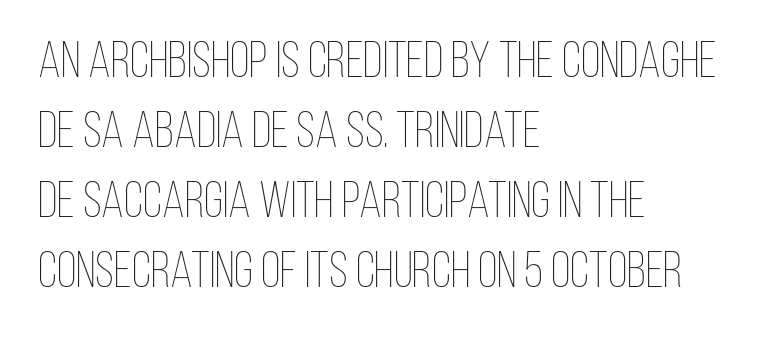
{"italic": "no", "bold": "no", "weight": "thin", "width": "condensed", "stroke_contrast": "low", "x_height": "large", "monospaced": "no", "underline": "no", "align": "left", "line_spacing": "normal", "line_spacing_ratio": 1.37, "letter_spacing": "normal", "letter_spacing_em": 0.0, "glyph_px": 51}
